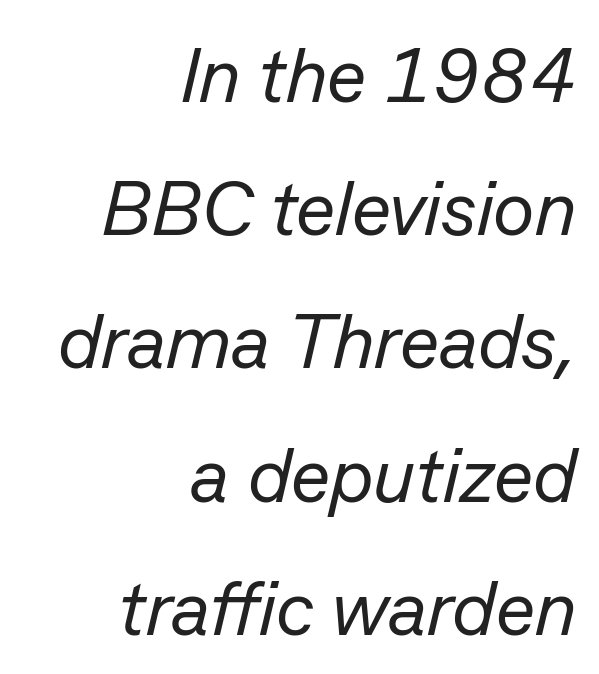
{"italic": "yes", "lean": "right", "slant_degrees": 13, "bold": "no", "weight": "regular", "width": "normal", "stroke_contrast": "low", "x_height": "medium", "monospaced": "no", "underline": "no", "align": "right", "line_spacing_ratio": 1.73, "letter_spacing": "normal", "letter_spacing_em": 0.0, "glyph_px": 77}
